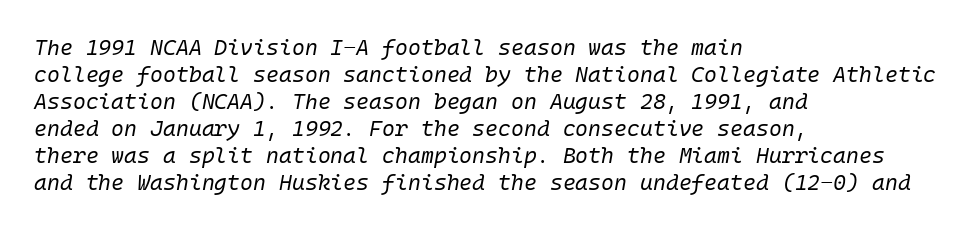
{"italic": "yes", "lean": "right", "slant_degrees": 10, "bold": "no", "underline": "no", "align": "left", "line_spacing_ratio": 1.23, "letter_spacing": "normal", "letter_spacing_em": 0.0, "glyph_px": 22}
